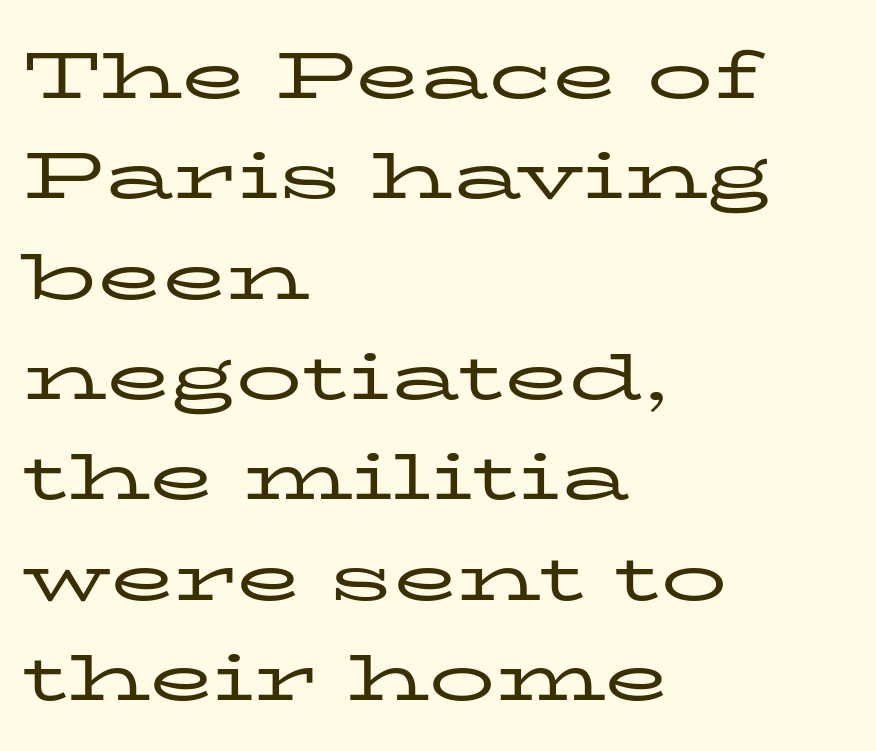
Compared with a centered layout, this one pins lines to the left instead. This sample uses an upright cut, with every glyph sitting square on the baseline. Standard letterfit; no display-style spreading of the glyphs. Anything drawn beneath the words? Only blank space. Observe the serifs anchoring each vertical stroke in this sample.
